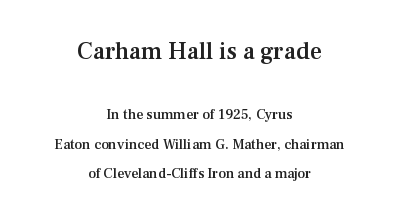
Notice the wide empty band between every row — that's loose leading. If you squint, the top block still reads clearly — it's the larger of the two. In CSS terms this would be text-align: center. Bold? Not quite — semibold, heavier than regular but stopping short. Notice how the stems are strictly vertical — no italics here. The gaps between neighbouring characters are ordinary and unremarkable.
